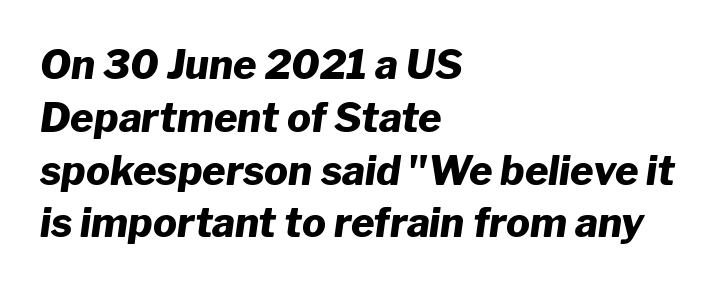
Q: Is the text bold? A: Yes.
Q: Is the text italic (slanted)? A: Yes, it leans right by about 8 degrees.
Q: Is the text underlined? A: No.
Q: How is the paragraph aligned? A: Left-aligned.
Q: Is the spacing between letters normal or unusually wide? A: Normal.
Q: Is the spacing between lines tight, normal or loose? A: Normal.
Q: Width (condensed, normal, or wide)? A: Normal.
Q: Stroke contrast? A: Low.
Q: x-height? A: Medium.
Q: Monospaced? A: No.
